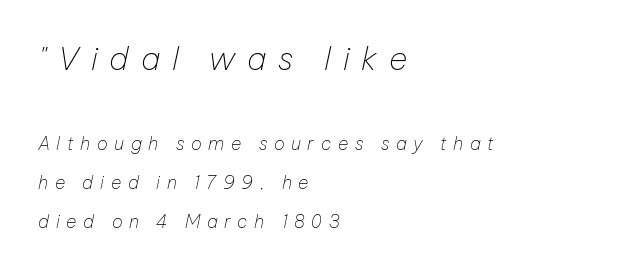
Unbolded letterforms with no extra heft. Here the designer chose a conventional face with non-uniform glyph widths. Compared with a centered layout, this one pins lines to the left instead. The letters are slanted; this is an italic face. What stands out about the letter spacing? Its width — letters are far apart.
